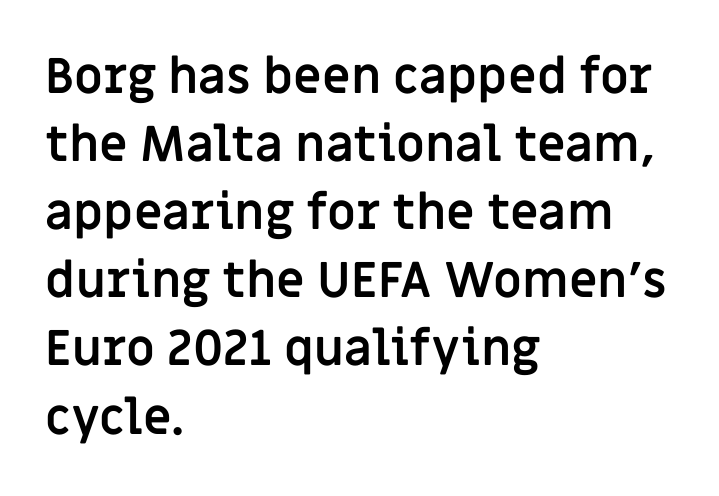
The image shows 49 px semibold sans-serif type, upright; set left-aligned, normal line spacing (1.39x), normal letter spacing, not underlined; low stroke contrast and a large x-height.
